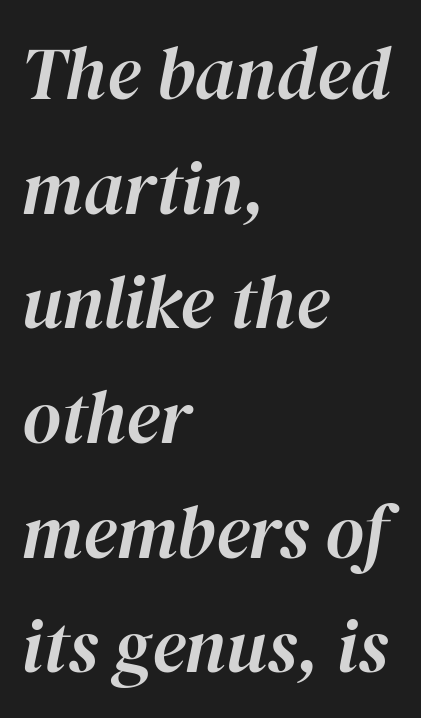
The image shows 74 px text type, italic (leaning right); set left-aligned, normal line spacing (1.55x), normal letter spacing, not underlined; high stroke contrast and a medium x-height.
